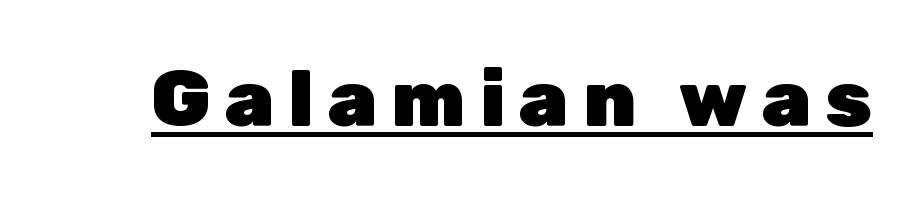
Nothing sits at the stroke ends, so this counts as sans-serif. The face used here is proportionally spaced, like ordinary book or web type. The string is rendered with underlining switched on. A full-strength bold gives these letters their thick strokes. Upright lettering throughout.
